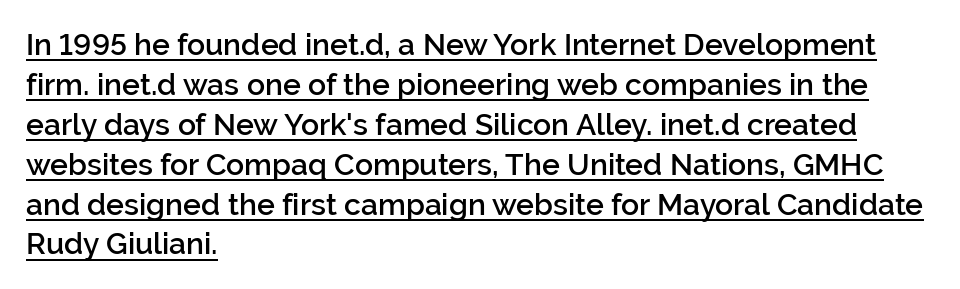
{"serif": "no", "italic": "no", "bold": "semi", "weight": "semibold", "width": "normal", "stroke_contrast": "low", "x_height": "medium", "monospaced": "no", "underline": "yes", "align": "left", "line_spacing": "normal", "line_spacing_ratio": 1.33, "letter_spacing": "normal", "letter_spacing_em": 0.0, "glyph_px": 30}
